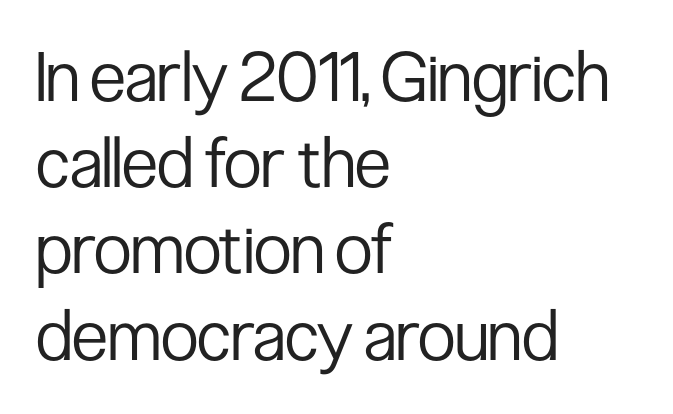
{"serif": "no", "italic": "no", "bold": "no", "weight": "regular", "width": "condensed", "stroke_contrast": "low", "x_height": "medium", "monospaced": "no", "underline": "no", "align": "left", "line_spacing": "normal", "line_spacing_ratio": 1.25, "letter_spacing": "normal", "letter_spacing_em": 0.0, "glyph_px": 69}
